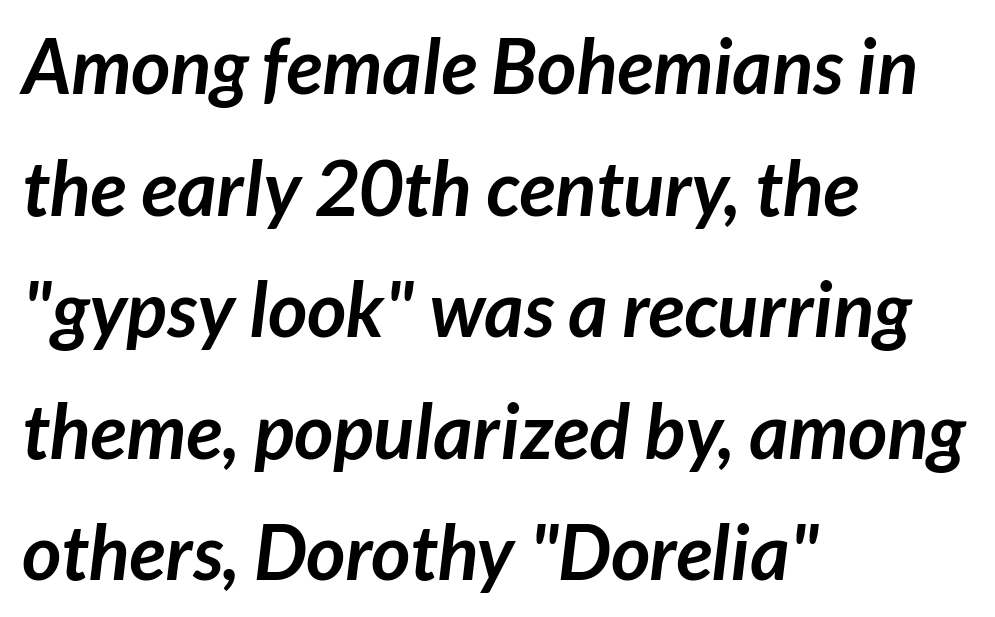
Character widths vary here, with narrow letters taking less room than wide ones. This rendering uses left alignment, leaving the right contour irregular. This rendering leaves character spacing at its baseline value. Note: no serifs on the glyphs. Letters rest on an invisible, unmarked baseline. Heavy, bold letterforms.
